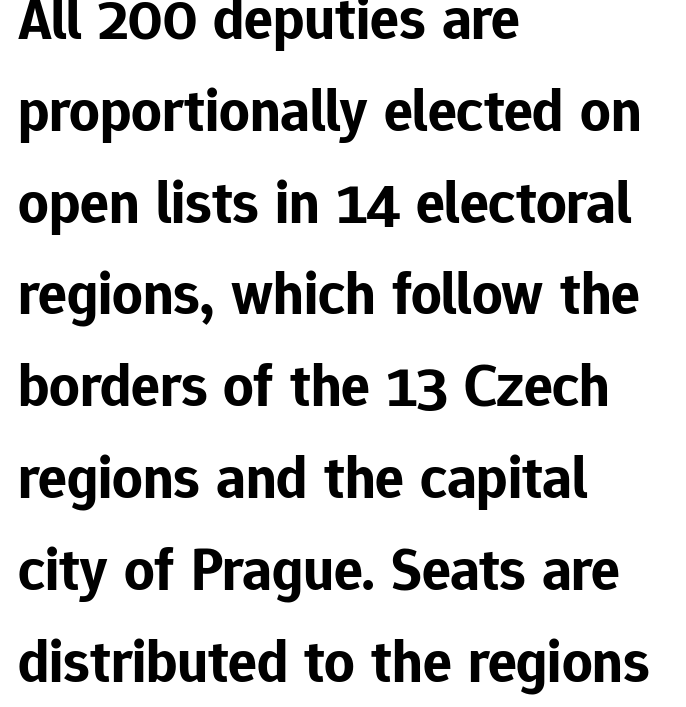
{"serif": "no", "italic": "no", "bold": "yes", "weight": "bold", "width": "normal", "stroke_contrast": "low", "x_height": "medium", "monospaced": "no", "underline": "no", "align": "left", "line_spacing": "normal", "line_spacing_ratio": 1.53, "letter_spacing": "normal", "letter_spacing_em": 0.0, "glyph_px": 60}
